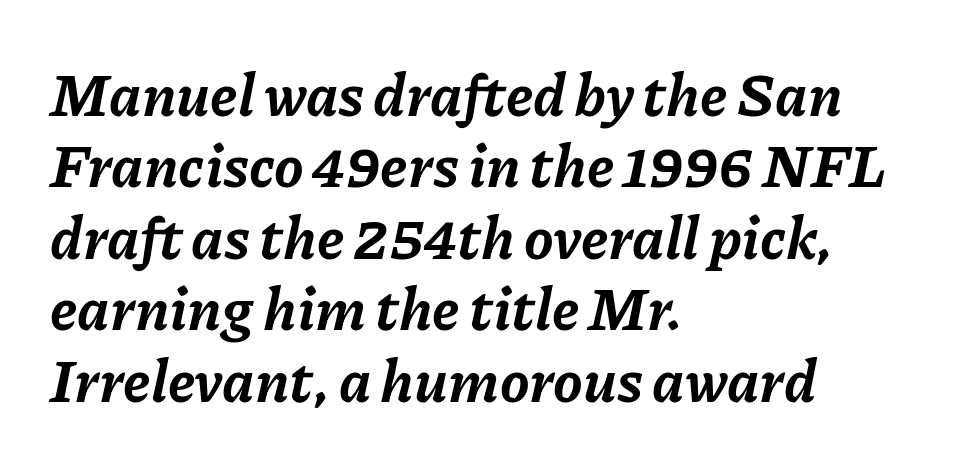
{"italic": "yes", "lean": "right", "slant_degrees": 11, "bold": "yes", "weight": "bold", "width": "normal", "stroke_contrast": "low", "x_height": "medium", "monospaced": "no", "underline": "no", "align": "left", "line_spacing_ratio": 1.21, "letter_spacing": "normal", "letter_spacing_em": 0.0, "glyph_px": 59}
